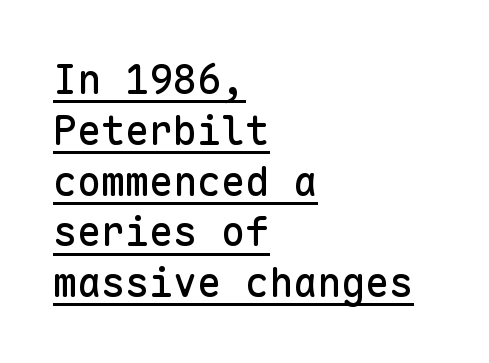
{"serif": "no", "italic": "no", "width": "normal", "stroke_contrast": "low", "x_height": "medium", "monospaced": "yes", "underline": "yes", "align": "left", "line_spacing": "normal", "line_spacing_ratio": 1.27, "letter_spacing": "normal", "letter_spacing_em": 0.0, "glyph_px": 40}
